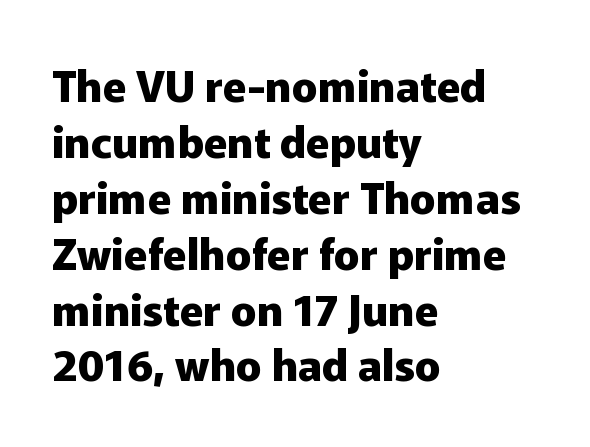
The image shows 43 px heavy sans-serif type, upright; set left-aligned, normal line spacing (1.3x), normal letter spacing, not underlined; low stroke contrast and a medium x-height.
